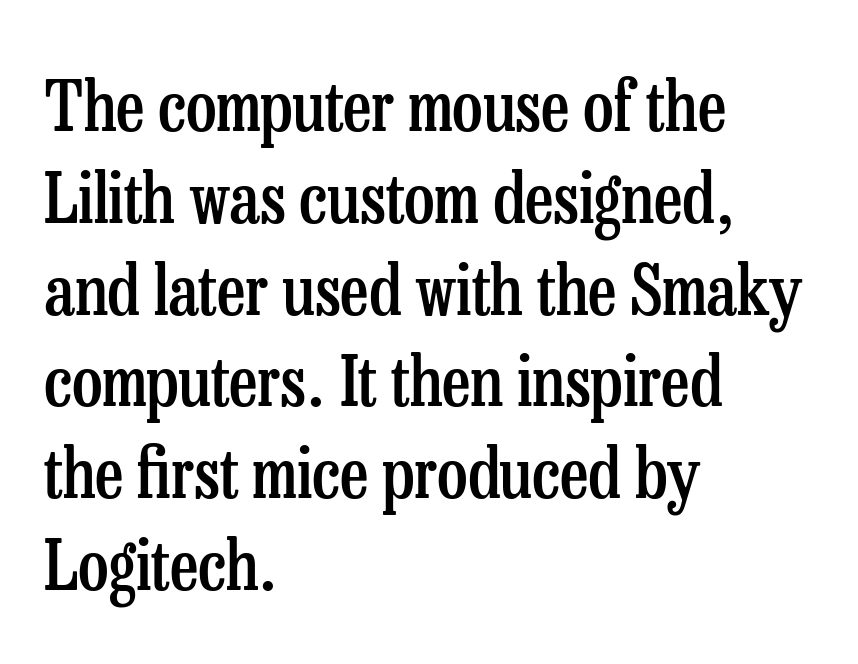
{"serif": "yes", "italic": "no", "bold": "semi", "weight": "semibold", "width": "condensed", "stroke_contrast": "low", "x_height": "medium", "monospaced": "no", "underline": "no", "align": "left", "line_spacing": "normal", "line_spacing_ratio": 1.33, "letter_spacing": "normal", "letter_spacing_em": 0.0, "glyph_px": 69}
